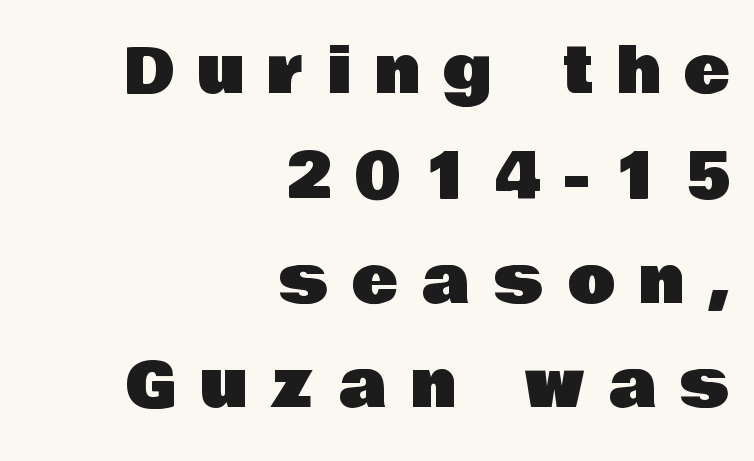
The image shows 62 px sans-serif type, upright; set right-aligned, normal line spacing (1.69x), unusually wide letter spacing (+0.39 em), not underlined; low stroke contrast and a large x-height.
